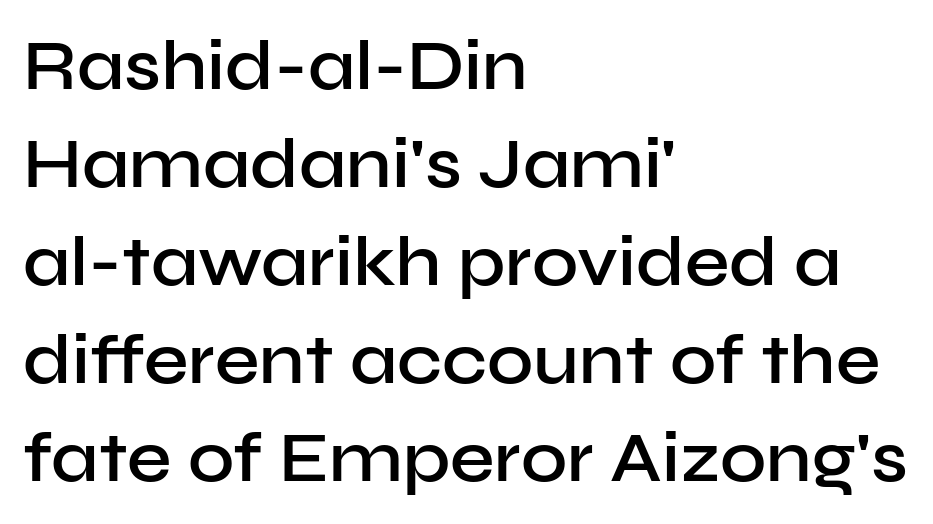
Q: Is the text bold? A: Semi-bold.
Q: Is the text italic (slanted)? A: No, it is upright.
Q: Is the typeface a serif or a sans-serif typeface? A: Sans-serif.
Q: Is the text underlined? A: No.
Q: How is the paragraph aligned? A: Left-aligned.
Q: Is the spacing between letters normal or unusually wide? A: Normal.
Q: Is the spacing between lines tight, normal or loose? A: Normal.
Q: Width (condensed, normal, or wide)? A: Normal.
Q: Stroke contrast? A: Low.
Q: x-height? A: Medium.
Q: Monospaced? A: No.
